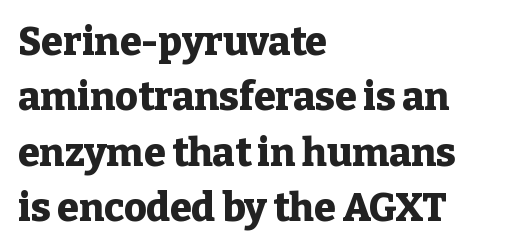
Q: Is the text bold? A: Yes.
Q: Is the text italic (slanted)? A: No, it is upright.
Q: Is the typeface a serif or a sans-serif typeface? A: Serif.
Q: Is the text underlined? A: No.
Q: How is the paragraph aligned? A: Left-aligned.
Q: Is the spacing between letters normal or unusually wide? A: Normal.
Q: Is the spacing between lines tight, normal or loose? A: Normal.
Q: Width (condensed, normal, or wide)? A: Normal.
Q: Stroke contrast? A: Low.
Q: x-height? A: Medium.
Q: Monospaced? A: No.
